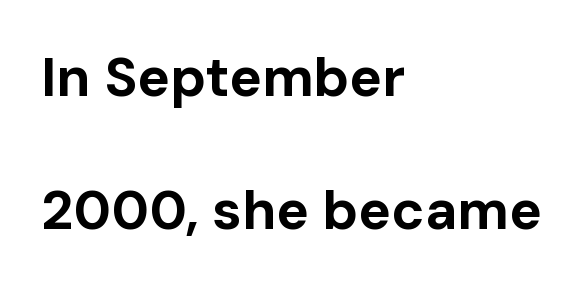
Q: Is the text bold? A: Yes.
Q: Is the text italic (slanted)? A: No, it is upright.
Q: Is the typeface a serif or a sans-serif typeface? A: Sans-serif.
Q: Is the text underlined? A: No.
Q: How is the paragraph aligned? A: Left-aligned.
Q: Is the spacing between letters normal or unusually wide? A: Normal.
Q: Is the spacing between lines tight, normal or loose? A: Loose.
Q: Width (condensed, normal, or wide)? A: Normal.
Q: Stroke contrast? A: Low.
Q: x-height? A: Medium.
Q: Monospaced? A: No.
